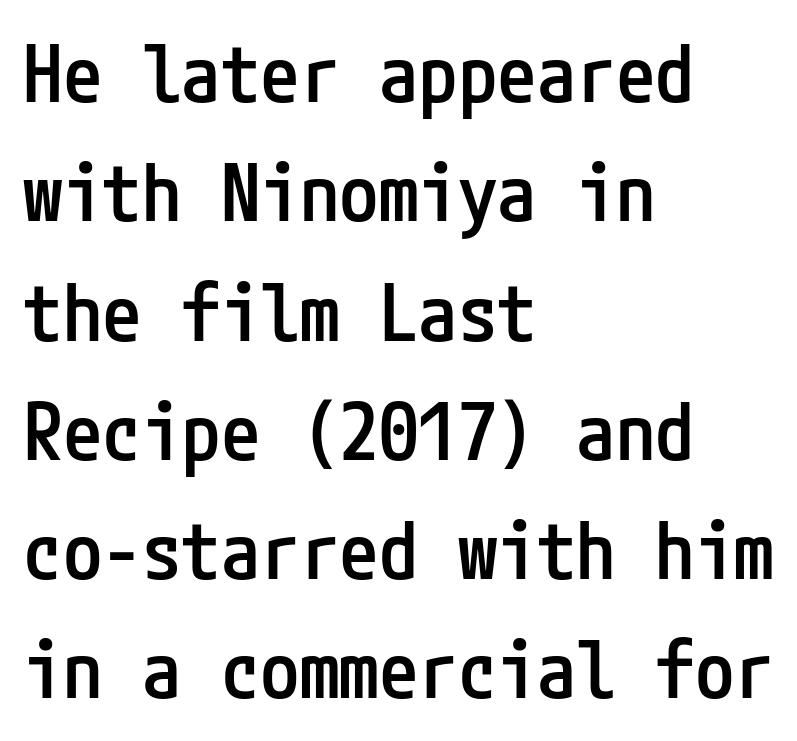
A roman cut, with each character standing at attention. This rendering features lettering with no underline. Each letter's strokes conclude bluntly, with no projecting serifs. Normally led — the rows are evenly, conventionally spaced. The typesetting leans somewhat heavy: a semibold.
